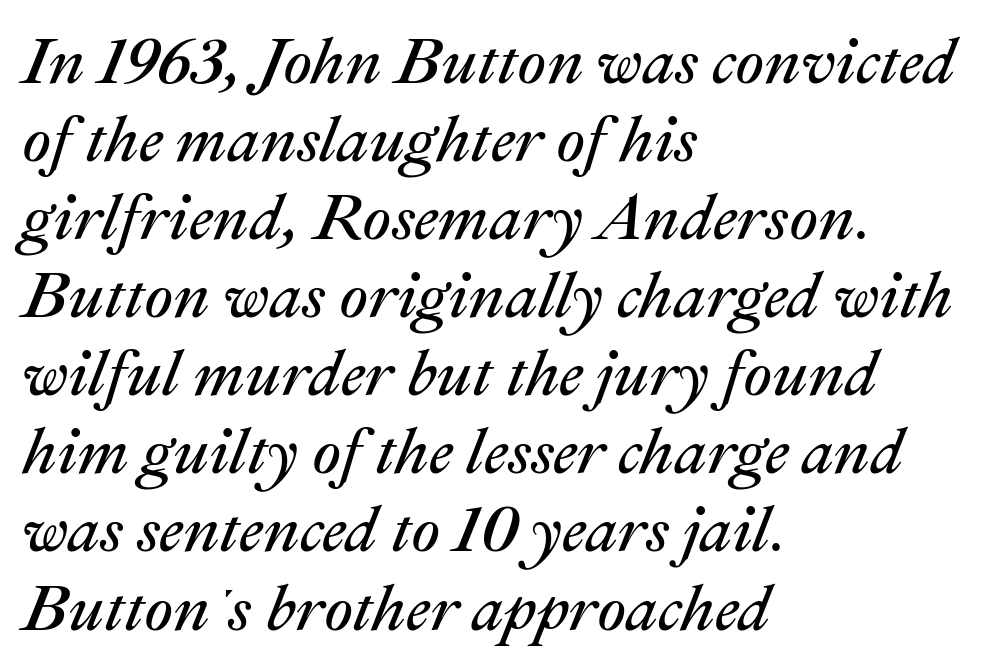
Q: Is the text bold? A: No.
Q: Is the text italic (slanted)? A: Yes, it leans right by about 22 degrees.
Q: Is the text underlined? A: No.
Q: How is the paragraph aligned? A: Left-aligned.
Q: Is the spacing between letters normal or unusually wide? A: Normal.
Q: Width (condensed, normal, or wide)? A: Normal.
Q: Stroke contrast? A: Medium.
Q: x-height? A: Medium.
Q: Monospaced? A: No.
